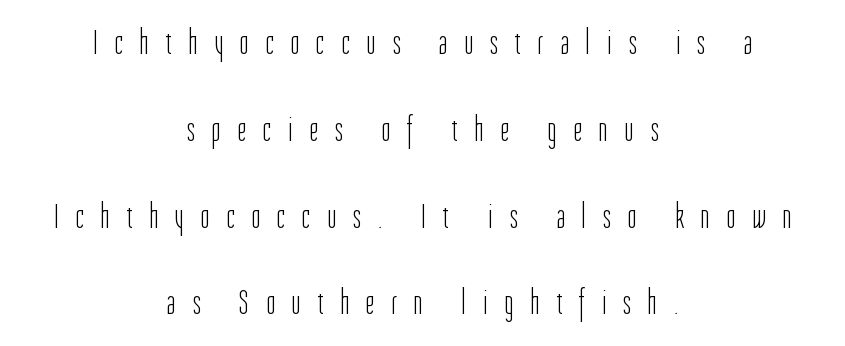
Bare-footed words on every line. Nope, no serifs anywhere on these letters. No extra ink here — the face is not bold. This sample has the flowing, uneven cadence of proportional lettering.
